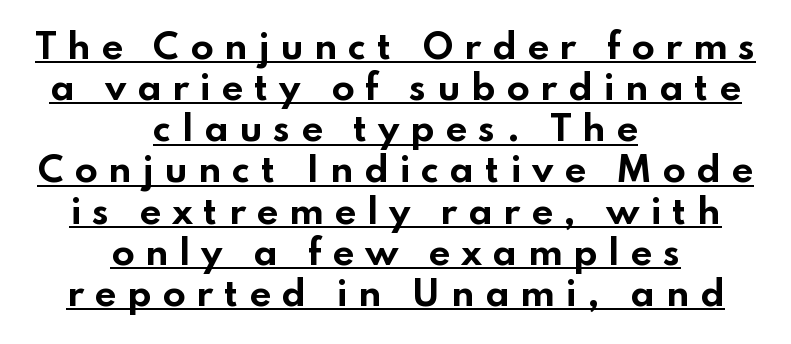
Q: Is the text bold? A: Yes.
Q: Is the text italic (slanted)? A: No, it is upright.
Q: Is the typeface a serif or a sans-serif typeface? A: Sans-serif.
Q: Is the text underlined? A: Yes.
Q: How is the paragraph aligned? A: Centered.
Q: Is the spacing between letters normal or unusually wide? A: Unusually wide.
Q: Width (condensed, normal, or wide)? A: Wide.
Q: Stroke contrast? A: Low.
Q: x-height? A: Small.
Q: Monospaced? A: No.
